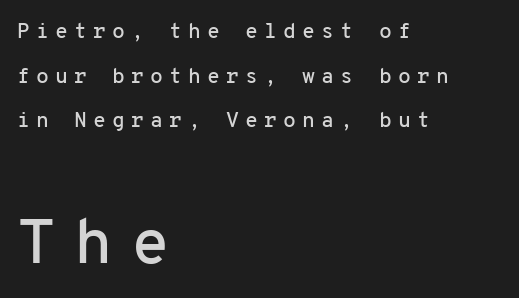
The image shows 63 px sans-serif type, upright, monospaced; set left-aligned, loose line spacing (2.12x), unusually wide letter spacing (+0.29 em), not underlined; the second (bottom) block is 3.0x larger; low stroke contrast and a medium x-height.
